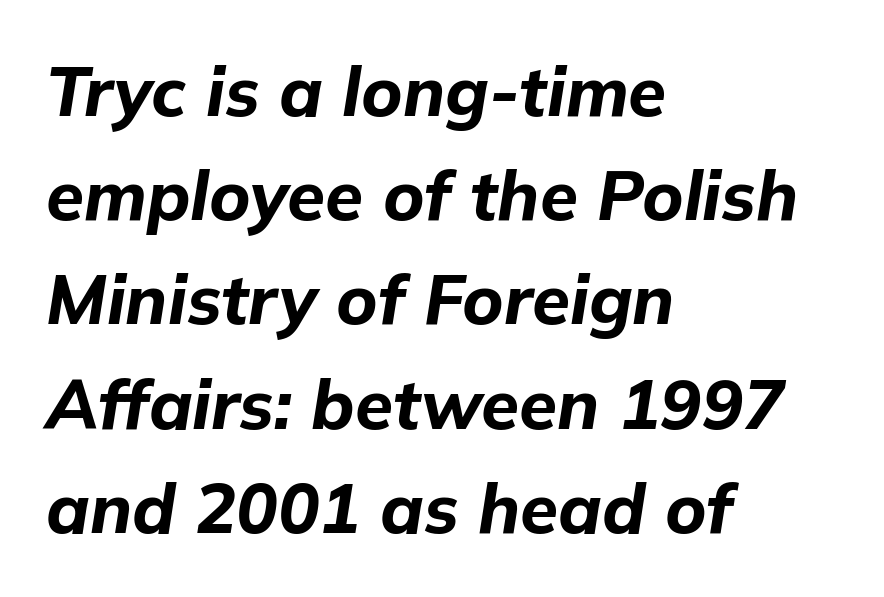
Q: Is the text bold? A: Yes.
Q: Is the text italic (slanted)? A: Yes, it leans right by about 9 degrees.
Q: Is the text underlined? A: No.
Q: How is the paragraph aligned? A: Left-aligned.
Q: Is the spacing between letters normal or unusually wide? A: Normal.
Q: Is the spacing between lines tight, normal or loose? A: Normal.
Q: Width (condensed, normal, or wide)? A: Normal.
Q: Stroke contrast? A: Low.
Q: x-height? A: Medium.
Q: Monospaced? A: No.
